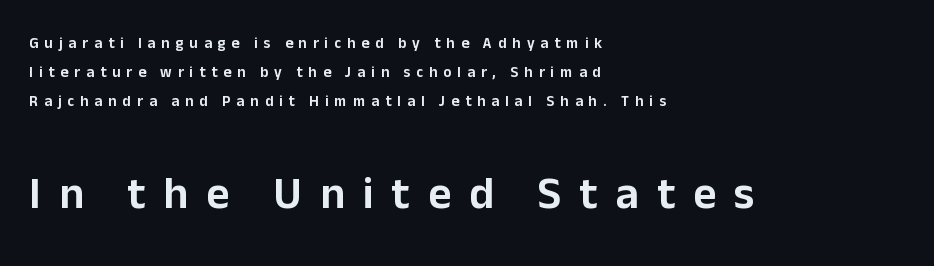
{"serif": "no", "italic": "no", "width": "normal", "stroke_contrast": "low", "x_height": "medium", "monospaced": "no", "underline": "no", "align": "left", "line_spacing": "loose", "line_spacing_ratio": 1.92, "letter_spacing": "wide", "letter_spacing_em": 0.4, "larger_block": "second", "size_ratio": 3.0, "glyph_px": 45}
